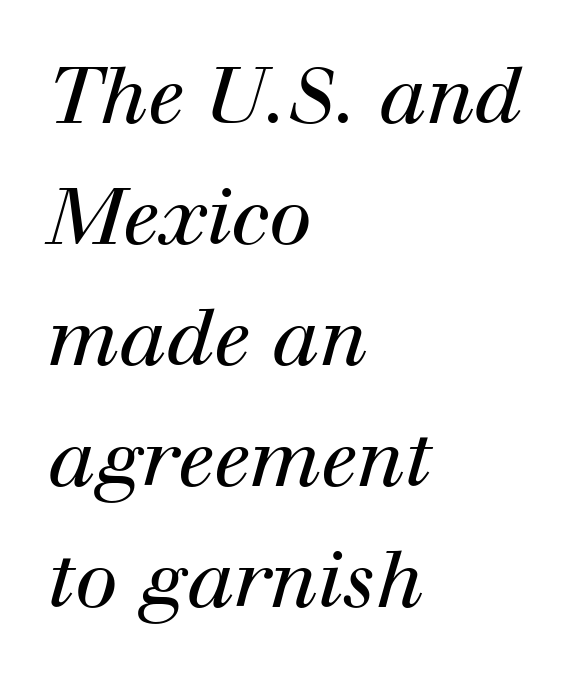
Q: Is the text bold? A: No.
Q: Is the text italic (slanted)? A: Yes, it leans right by about 12 degrees.
Q: Is the typeface a serif or a sans-serif typeface? A: Serif.
Q: Is the text underlined? A: No.
Q: How is the paragraph aligned? A: Left-aligned.
Q: Is the spacing between letters normal or unusually wide? A: Normal.
Q: Is the spacing between lines tight, normal or loose? A: Normal.
Q: Width (condensed, normal, or wide)? A: Normal.
Q: Stroke contrast? A: High.
Q: x-height? A: Medium.
Q: Monospaced? A: No.
